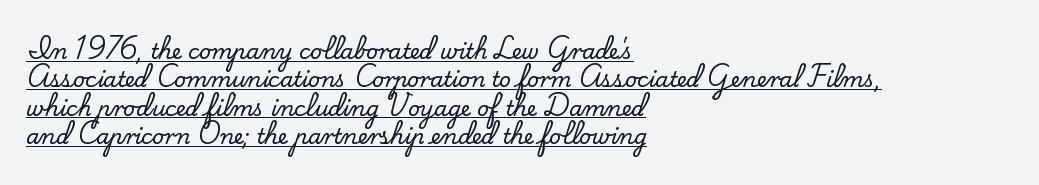
{"underline": "yes", "align": "left", "line_spacing": "normal", "line_spacing_ratio": 1.35, "letter_spacing": "normal", "letter_spacing_em": 0.0, "glyph_px": 21}
